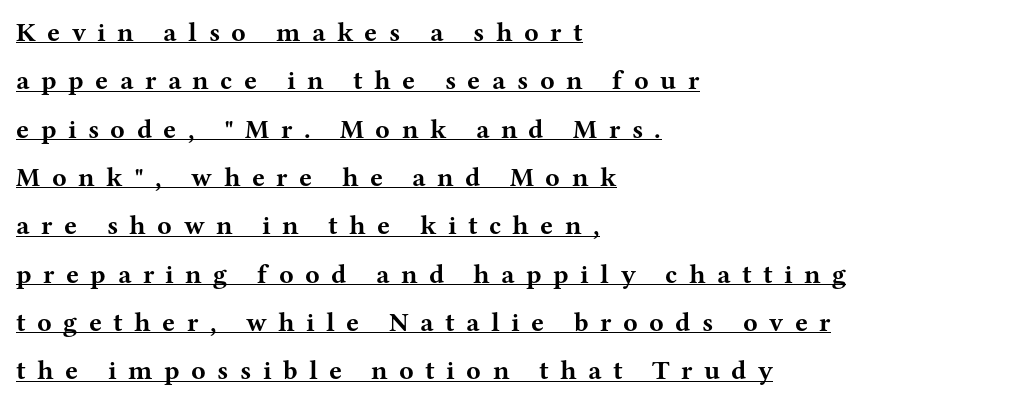
{"italic": "no", "bold": "yes", "underline": "yes", "align": "left", "line_spacing_ratio": 1.79, "letter_spacing": "wide", "letter_spacing_em": 0.42, "glyph_px": 27}
